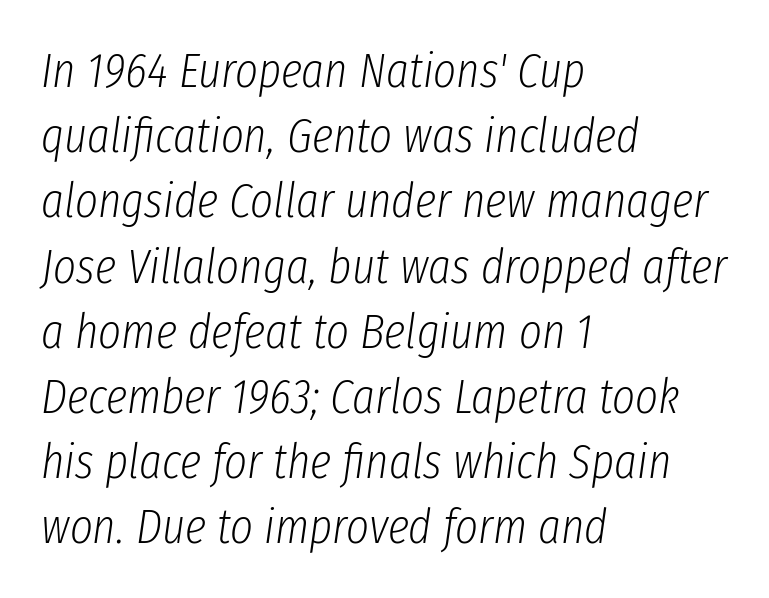
Q: Is the text bold? A: No.
Q: Is the text italic (slanted)? A: Yes, it leans right by about 8 degrees.
Q: Is the text underlined? A: No.
Q: How is the paragraph aligned? A: Left-aligned.
Q: Is the spacing between letters normal or unusually wide? A: Normal.
Q: Is the spacing between lines tight, normal or loose? A: Normal.
Q: Width (condensed, normal, or wide)? A: Condensed.
Q: Stroke contrast? A: Low.
Q: x-height? A: Medium.
Q: Monospaced? A: No.
